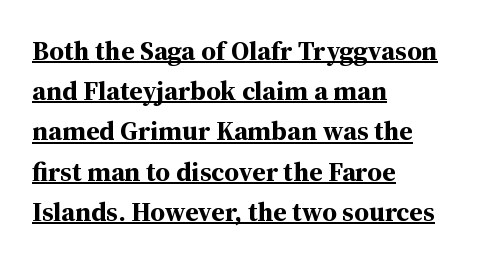
The typesetting leans heavy: a genuine bold. Words appear dense and cohesive because spacing is normal. Notice how descenders clear the ascenders below comfortably — that's standard leading. Check the space under the baseline: a stroke is drawn there. These lines stack with their left ends in a neat column.
